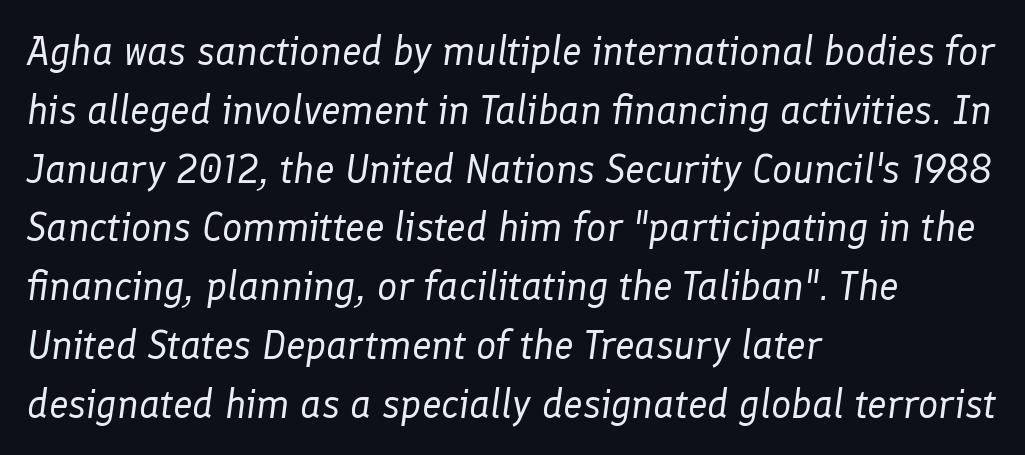
Look at the tracking — it's just the regular setting, nothing added. Weight: in the light-to-regular range. Descenders are the only things crossing below the line. The rendering uses natural spacing where letterforms have individual widths.
